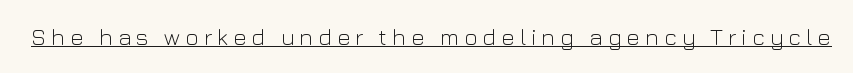
The image shows 23 px text type, upright; set unusually wide letter spacing (+0.22 em), underlined.
